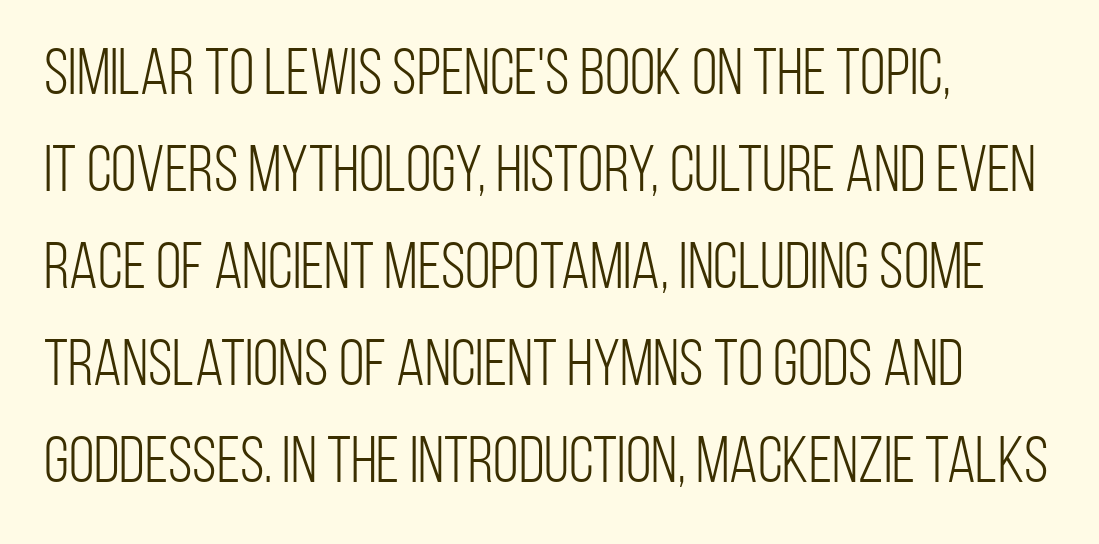
These lines are rendered in a variable-pitch font. Letters have the restrained weight of plain body copy at most. A sans-serif font was chosen for this passage. Regular leading. Tall strokes in this sample are plumb rather than angled.
